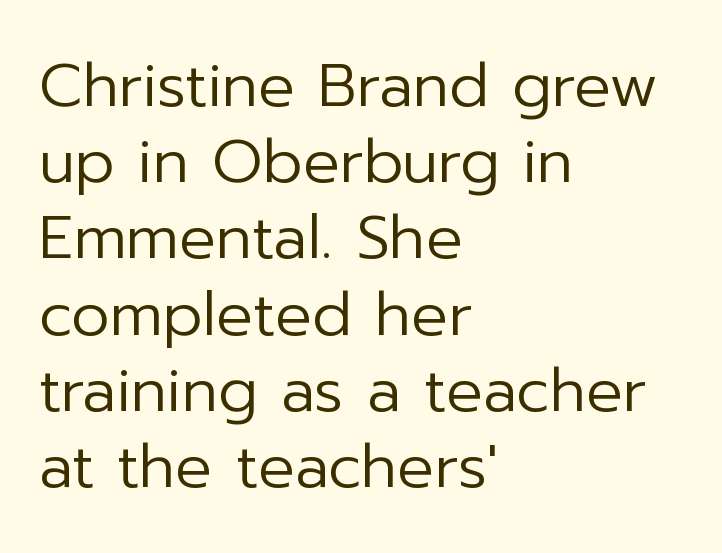
The image shows 61 px regular-weight sans-serif type, upright; set left-aligned, normal line spacing (1.25x), normal letter spacing, not underlined; low stroke contrast and a medium x-height.
